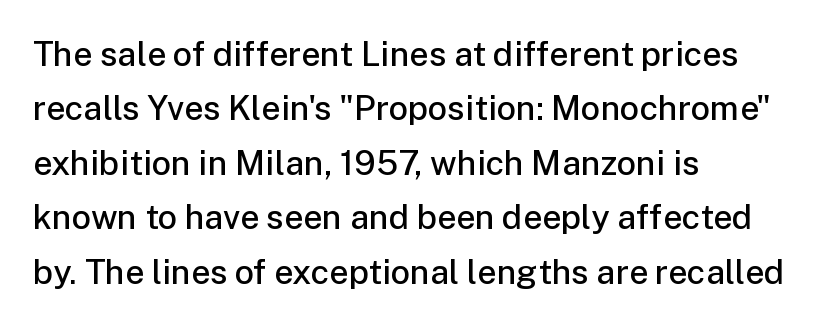
Do the letters lean? They stand straight. The space beneath each line is pristine and unruled. Vertically, the passage feels balanced, rows spaced as you'd expect. These lines are rendered in a variable-pitch font. The typeface chosen for these lines omits serifs.
